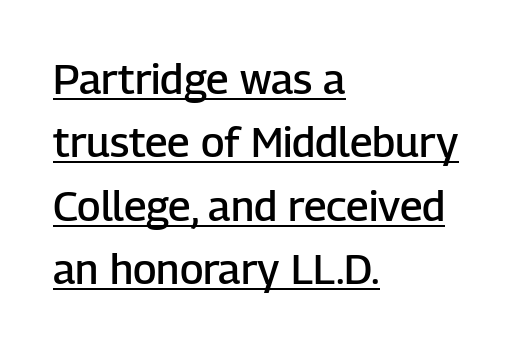
Q: Is the text bold? A: Semi-bold.
Q: Is the text italic (slanted)? A: No, it is upright.
Q: Is the typeface a serif or a sans-serif typeface? A: Sans-serif.
Q: Is the text underlined? A: Yes.
Q: How is the paragraph aligned? A: Left-aligned.
Q: Is the spacing between letters normal or unusually wide? A: Normal.
Q: Is the spacing between lines tight, normal or loose? A: Normal.
Q: Width (condensed, normal, or wide)? A: Normal.
Q: Stroke contrast? A: Low.
Q: x-height? A: Medium.
Q: Monospaced? A: No.
